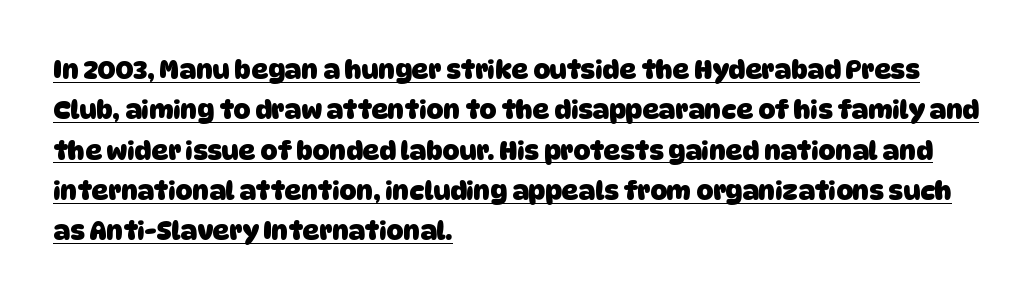
The image shows 26 px bold type; set left-aligned, normal line spacing (1.55x), normal letter spacing, underlined.
